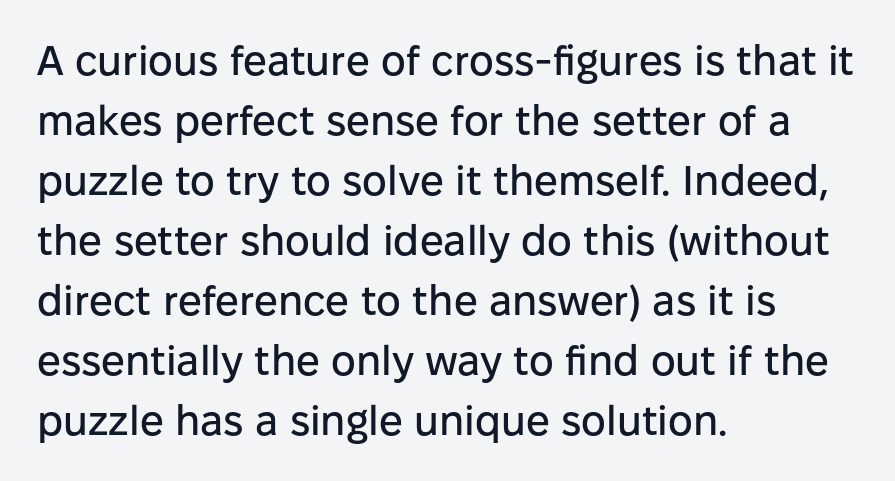
The image shows 42 px sans-serif type, upright; set left-aligned, normal line spacing (1.43x), normal letter spacing, not underlined; low stroke contrast and a medium x-height.
